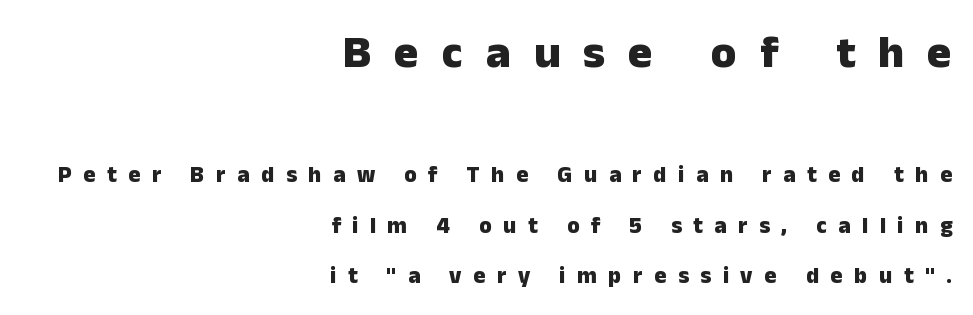
Q: Is the text bold? A: Yes.
Q: Is the text italic (slanted)? A: No, it is upright.
Q: Is the typeface a serif or a sans-serif typeface? A: Sans-serif.
Q: Is the text underlined? A: No.
Q: How is the paragraph aligned? A: Right-aligned.
Q: Is the spacing between letters normal or unusually wide? A: Unusually wide.
Q: Is the spacing between lines tight, normal or loose? A: Loose.
Q: Which block of text is set in a larger size, the first (top) or the second (bottom)? A: The first (top) one.
Q: Width (condensed, normal, or wide)? A: Normal.
Q: Stroke contrast? A: Low.
Q: x-height? A: Medium.
Q: Monospaced? A: No.
